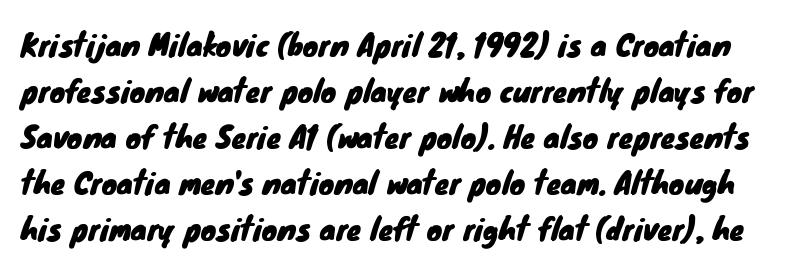
Q: Is the typeface a serif or a sans-serif typeface? A: Sans-serif.
Q: Is the text underlined? A: No.
Q: Is the spacing between letters normal or unusually wide? A: Normal.
Q: Is the spacing between lines tight, normal or loose? A: Normal.
Q: Width (condensed, normal, or wide)? A: Normal.
Q: Stroke contrast? A: Low.
Q: x-height? A: Small.
Q: Monospaced? A: No.
